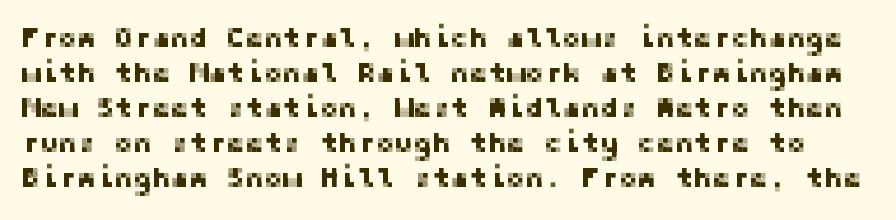
This sample uses plain, unmodified letter spacing. No italicization has been applied; the sample stays upright. Honestly, the row spacing looks completely unremarkable. Beneath every word, the page is bare.
